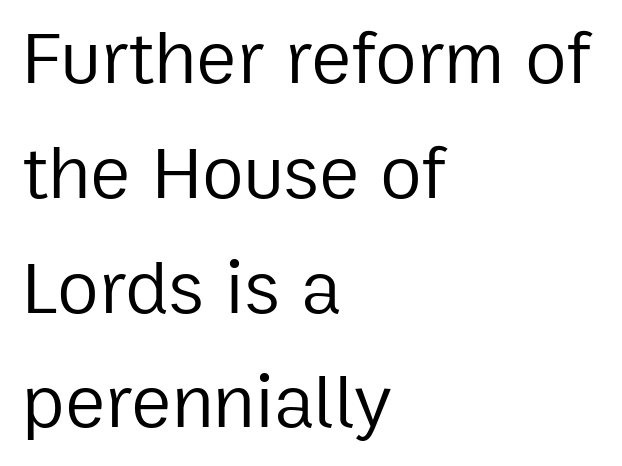
Q: Is the text bold? A: No.
Q: Is the text italic (slanted)? A: No, it is upright.
Q: Is the typeface a serif or a sans-serif typeface? A: Sans-serif.
Q: Is the text underlined? A: No.
Q: How is the paragraph aligned? A: Left-aligned.
Q: Is the spacing between letters normal or unusually wide? A: Normal.
Q: Is the spacing between lines tight, normal or loose? A: Normal.
Q: Width (condensed, normal, or wide)? A: Normal.
Q: Stroke contrast? A: Low.
Q: x-height? A: Medium.
Q: Monospaced? A: No.
